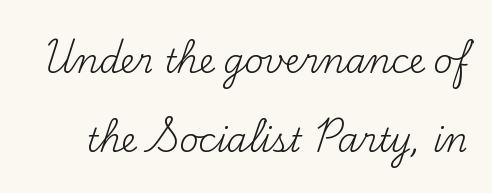
Q: Is the text bold? A: No.
Q: Is the text italic (slanted)? A: Yes.
Q: Is the typeface a serif or a sans-serif typeface? A: Serif.
Q: Is the text underlined? A: No.
Q: Is the spacing between letters normal or unusually wide? A: Normal.
Q: Is the spacing between lines tight, normal or loose? A: Loose.
Q: Width (condensed, normal, or wide)? A: Normal.
Q: Stroke contrast? A: Medium.
Q: x-height? A: Small.
Q: Monospaced? A: No.
